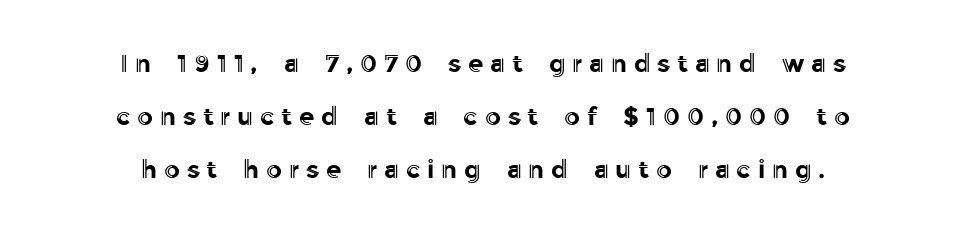
The image shows 25 px text type, upright; set centered, loose line spacing (2.12x), unusually wide letter spacing (+0.27 em), not underlined.
